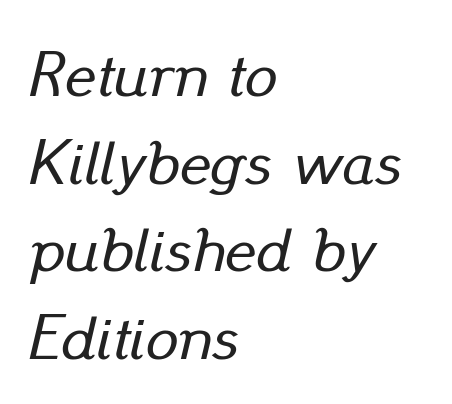
{"italic": "yes", "lean": "right", "slant_degrees": 13, "width": "normal", "stroke_contrast": "low", "x_height": "small", "monospaced": "no", "underline": "no", "align": "left", "line_spacing": "normal", "line_spacing_ratio": 1.35, "letter_spacing": "normal", "letter_spacing_em": 0.0, "glyph_px": 65}
